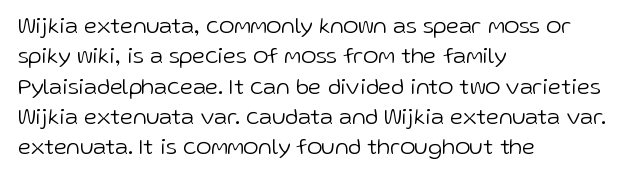
{"italic": "no", "bold": "no", "underline": "no", "align": "left", "line_spacing": "normal", "line_spacing_ratio": 1.32, "letter_spacing": "normal", "letter_spacing_em": 0.0, "glyph_px": 23}
